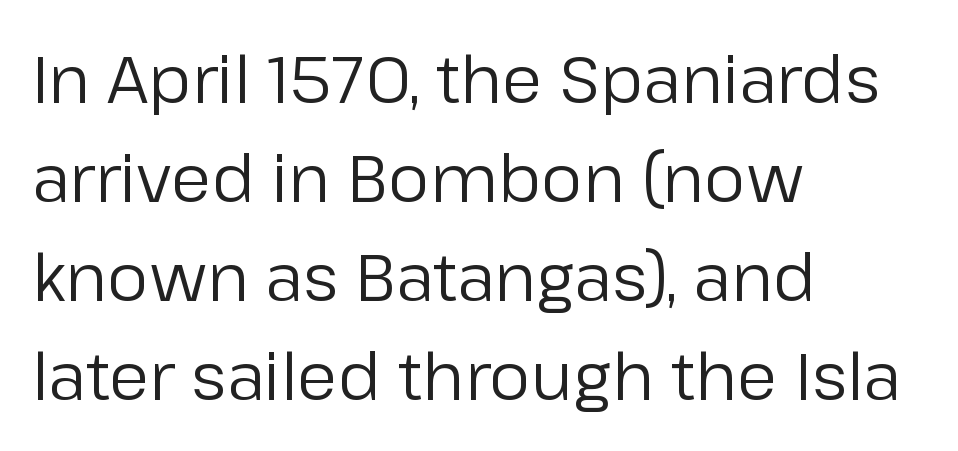
The image shows 66 px regular-weight sans-serif type, upright; set left-aligned, normal line spacing (1.5x), normal letter spacing, not underlined; low stroke contrast and a medium x-height.
